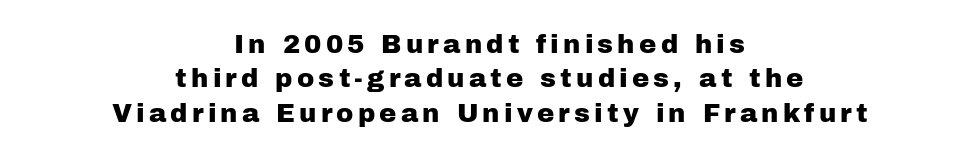
{"italic": "no", "underline": "no", "align": "center", "line_spacing": "normal", "line_spacing_ratio": 1.32, "glyph_px": 26}
